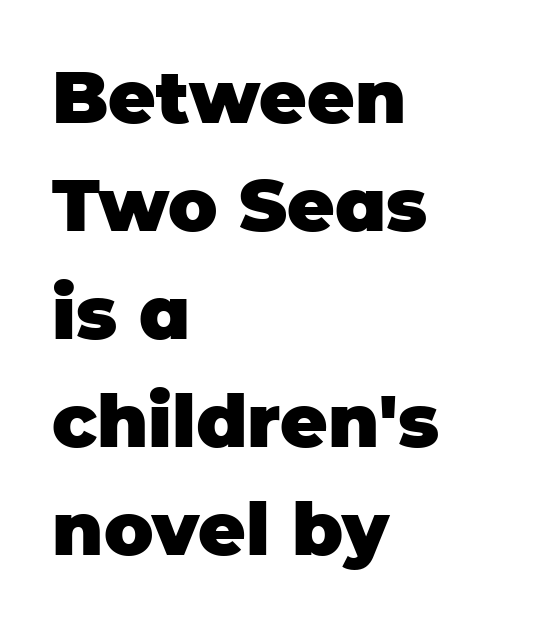
{"serif": "no", "italic": "no", "bold": "yes", "weight": "heavy", "width": "normal", "stroke_contrast": "low", "x_height": "large", "monospaced": "no", "underline": "no", "align": "left", "line_spacing": "normal", "line_spacing_ratio": 1.48, "letter_spacing": "normal", "letter_spacing_em": 0.0, "glyph_px": 73}
